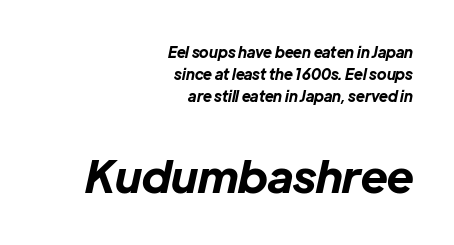
Q: Is the text bold? A: Yes.
Q: Is the text italic (slanted)? A: Yes, it leans right by about 12 degrees.
Q: Is the text underlined? A: No.
Q: How is the paragraph aligned? A: Right-aligned.
Q: Is the spacing between letters normal or unusually wide? A: Normal.
Q: Is the spacing between lines tight, normal or loose? A: Normal.
Q: Which block of text is set in a larger size, the first (top) or the second (bottom)? A: The second (bottom) one.
Q: Width (condensed, normal, or wide)? A: Normal.
Q: Stroke contrast? A: Low.
Q: x-height? A: Medium.
Q: Monospaced? A: No.
